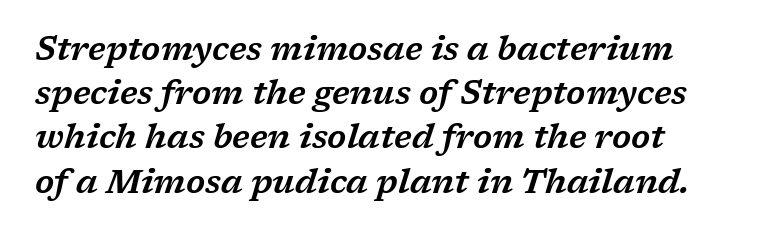
One glance says typical: line gaps are just what's usual. The passage shown is typed in a proportional face where columns would drift. Would a proofreader flag this as italicized? Yes. Is the letter spacing exaggerated? No — it looks like the ordinary default. The lines in this sample share a left origin and differ only in where they stop.
